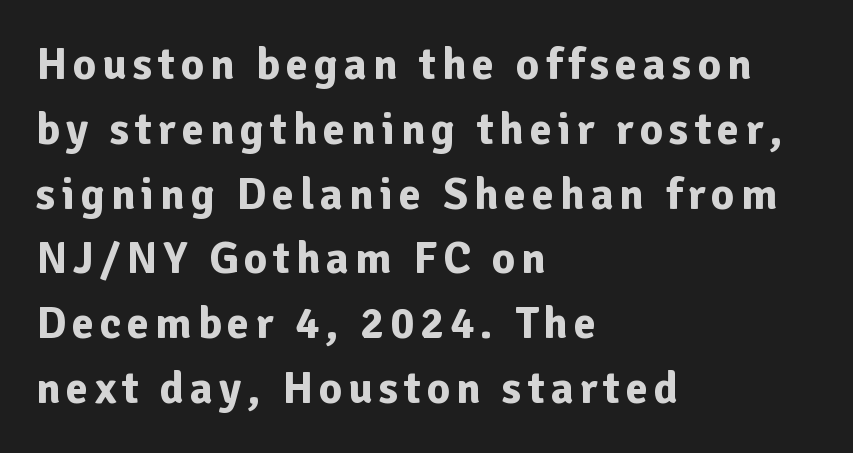
The glyphs have the mass of a bold cut. A sans-serif font was chosen for this passage. Style check: upright. Whoever set this chose a conventional vertical rhythm. Every row of glyphs begins at an identical x-position on the left.
